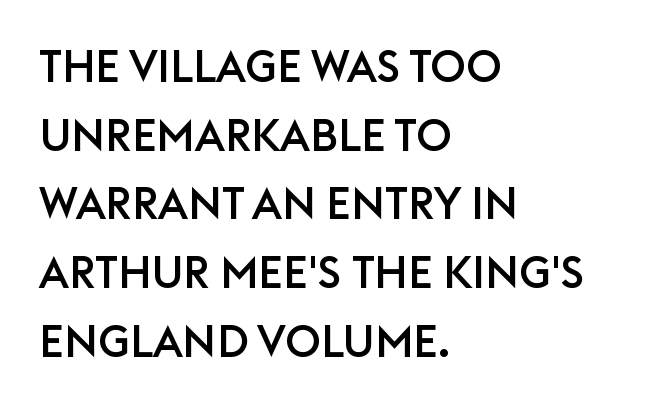
The space directly below the letters is spotless. A student would call this left alignment; a typographer would say flush left, rag right. Posture: vertical. One glance says typical: line gaps are just what's usual. The letters advance in unequal steps, a hallmark of proportional type.
